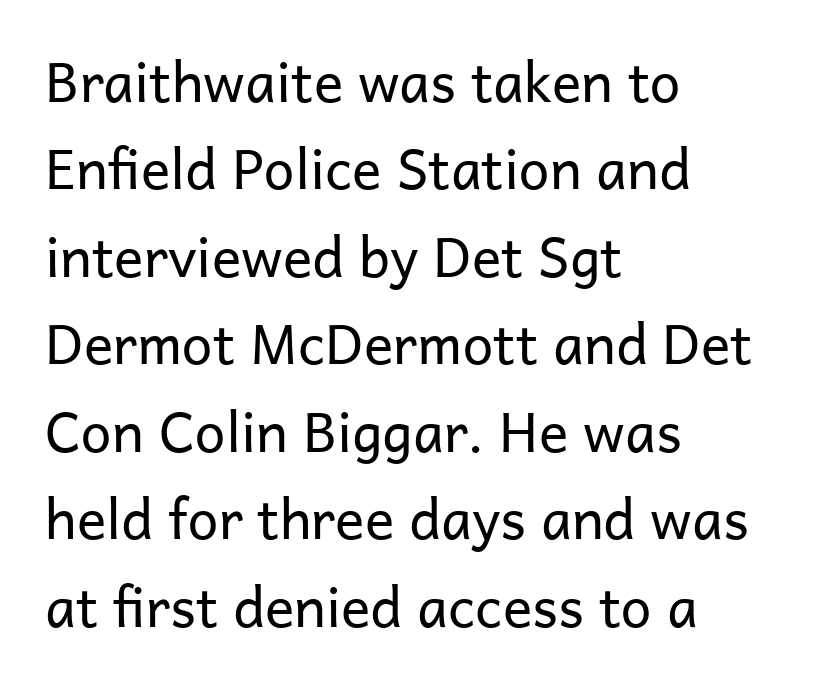
Q: Is the text bold? A: No.
Q: Is the text italic (slanted)? A: No, it is upright.
Q: Is the typeface a serif or a sans-serif typeface? A: Sans-serif.
Q: Is the text underlined? A: No.
Q: How is the paragraph aligned? A: Left-aligned.
Q: Is the spacing between letters normal or unusually wide? A: Normal.
Q: Is the spacing between lines tight, normal or loose? A: Normal.
Q: Width (condensed, normal, or wide)? A: Normal.
Q: Stroke contrast? A: Low.
Q: x-height? A: Medium.
Q: Monospaced? A: No.
